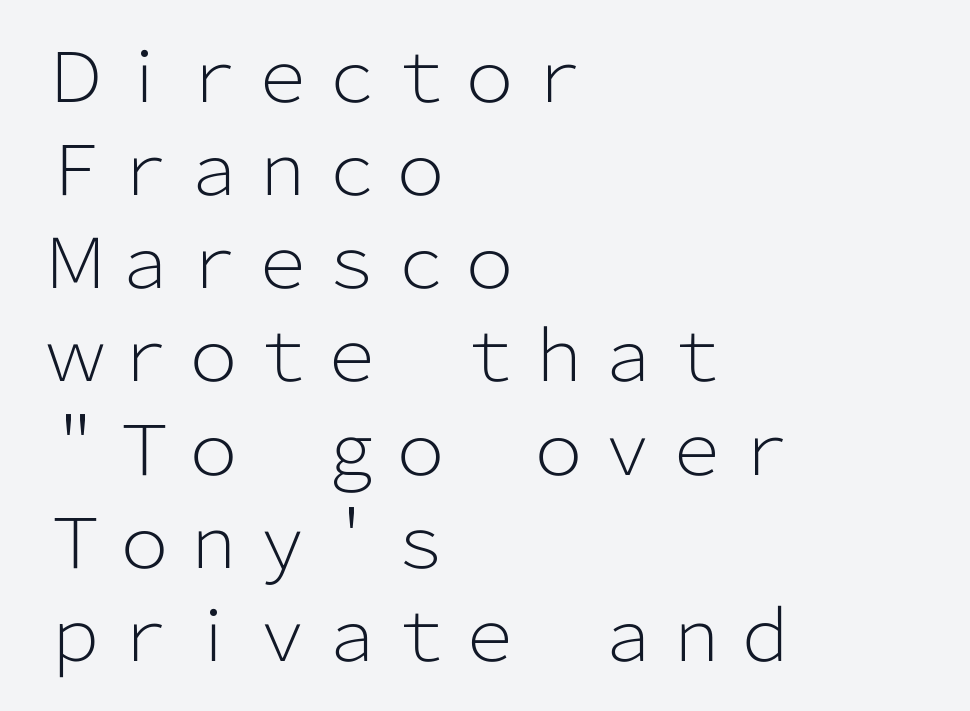
{"serif": "no", "italic": "no", "bold": "no", "weight": "light", "width": "normal", "stroke_contrast": "low", "x_height": "medium", "monospaced": "no", "underline": "no", "align": "left", "line_spacing": "normal", "line_spacing_ratio": 1.35, "letter_spacing": "normal", "letter_spacing_em": 0.0, "glyph_px": 69}
